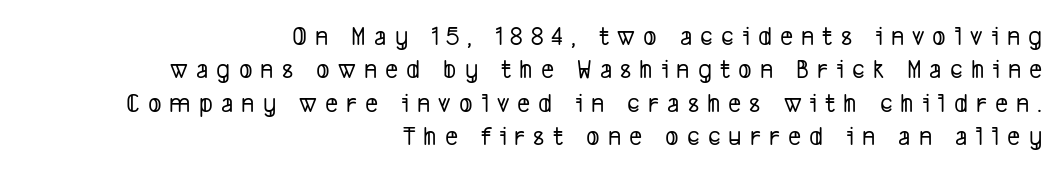
{"serif": "no", "width": "condensed", "stroke_contrast": "low", "x_height": "medium", "monospaced": "no", "underline": "no", "align": "right", "line_spacing_ratio": 1.19, "letter_spacing": "wide", "letter_spacing_em": 0.29, "glyph_px": 28}
